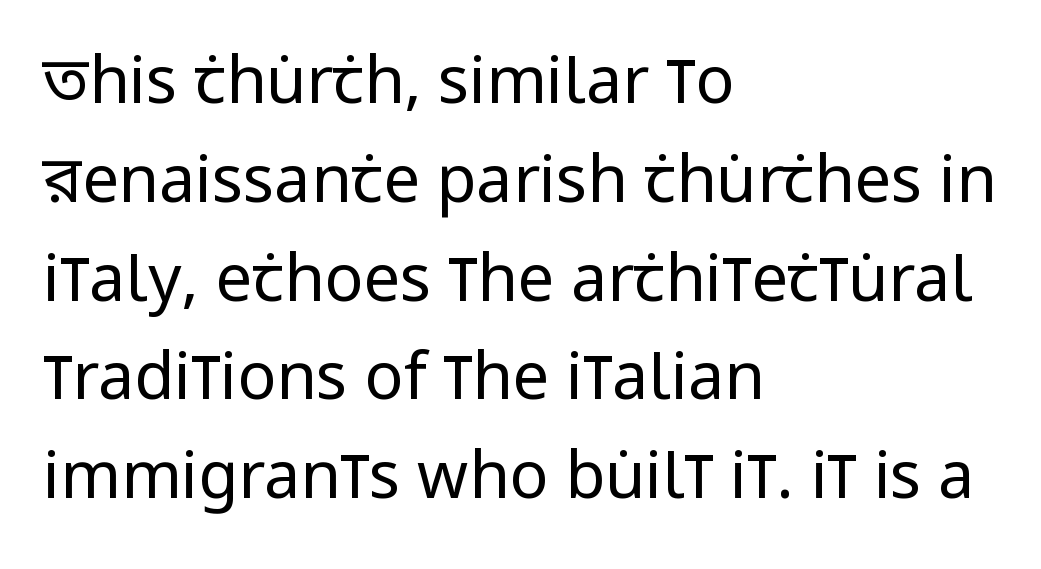
The setting favours the left margin, as ordinary paragraphs usually do. Is the stroke heavy? The answer is a plain regular-or-lighter. Compared with typical body copy, the letter spacing here is the same. Honestly, the row spacing looks completely unremarkable.
